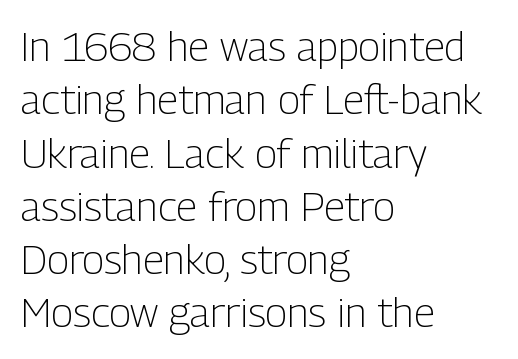
{"serif": "no", "italic": "no", "bold": "no", "weight": "light", "width": "condensed", "stroke_contrast": "low", "x_height": "medium", "monospaced": "no", "underline": "no", "align": "left", "line_spacing": "normal", "line_spacing_ratio": 1.3, "letter_spacing": "normal", "letter_spacing_em": 0.0, "glyph_px": 41}
